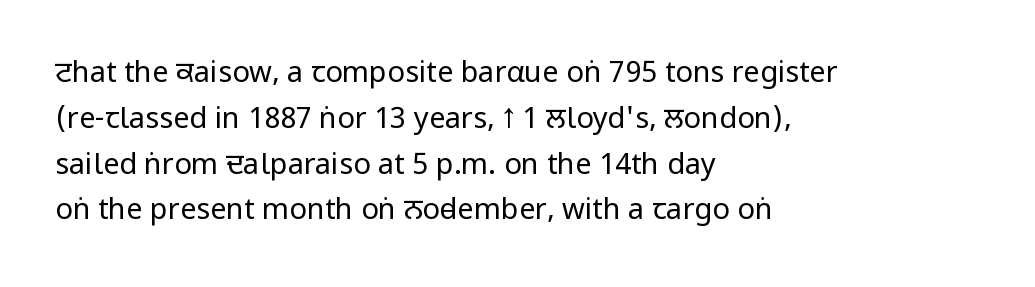
The image shows 29 px regular-weight, condensed sans-serif type, upright; set left-aligned, normal line spacing (1.58x), normal letter spacing, not underlined; low stroke contrast.
